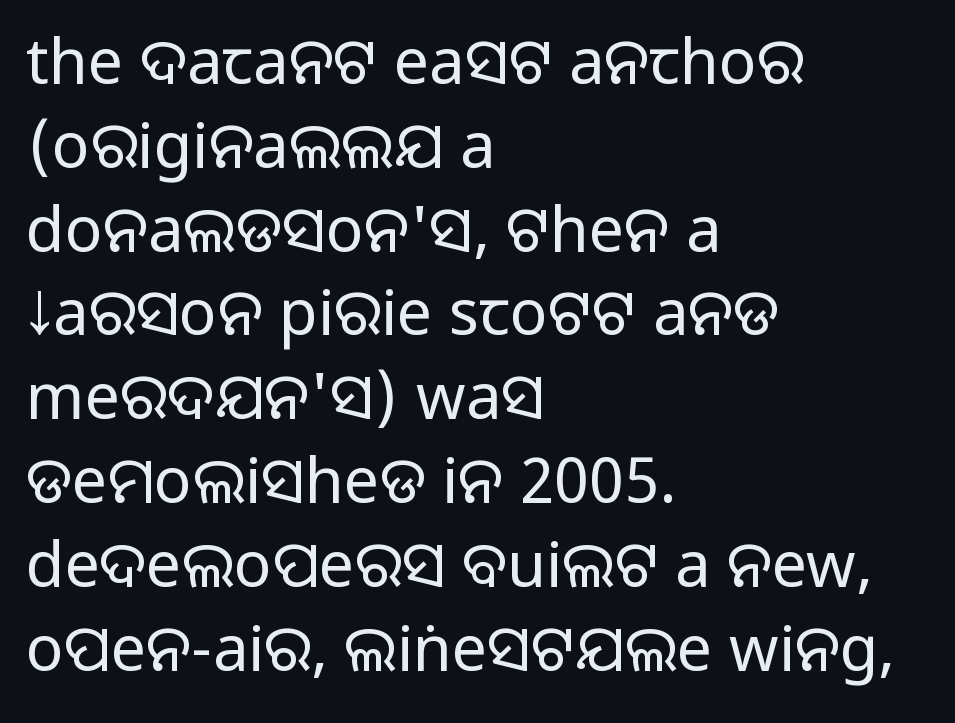
The space directly below the letters is spotless. Here the designer chose a conventional face with non-uniform glyph widths. The face used here is a sans, in the tradition of grotesques and geometrics. Does the copy run flush right? No — it runs flush left. The vertical gap from one line to the next is medium. No italicization has been applied; the sample stays upright.
